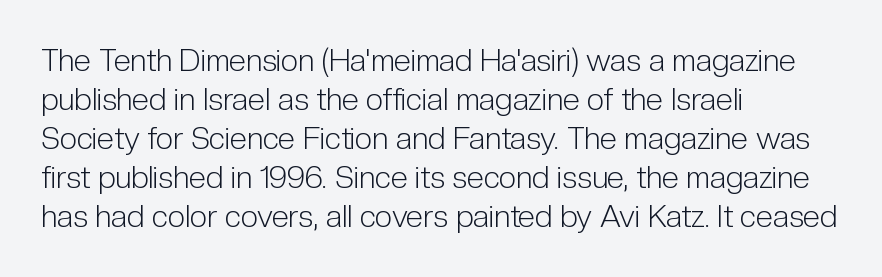
Honestly, the row spacing looks completely unremarkable. Characters follow at the spacing the type designer built in. Letterform terminals end flat and unadorned throughout the passage. The letters stand straight up with perfectly vertical stems.
